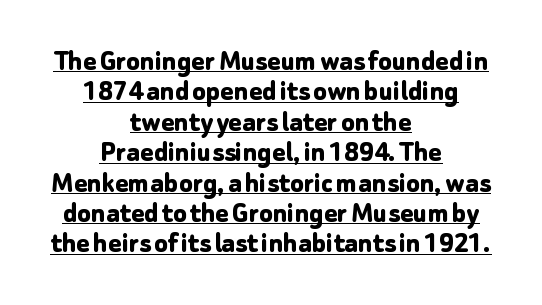
The lines are packed closely together with very little leading. Note: no serifs on the glyphs. Where is the straight margin? There isn't one; the lines are centered. The rendered words wear a rule along their underside. These lines carry a lot of weight — the face is fully bold.
